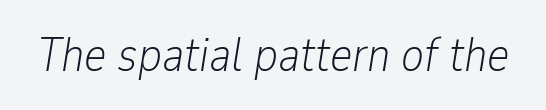
Q: Is the text bold? A: No.
Q: Is the text italic (slanted)? A: Yes, it leans right by about 9 degrees.
Q: Is the text underlined? A: No.
Q: Is the spacing between letters normal or unusually wide? A: Normal.
Q: Width (condensed, normal, or wide)? A: Condensed.
Q: Stroke contrast? A: Low.
Q: x-height? A: Medium.
Q: Monospaced? A: No.
